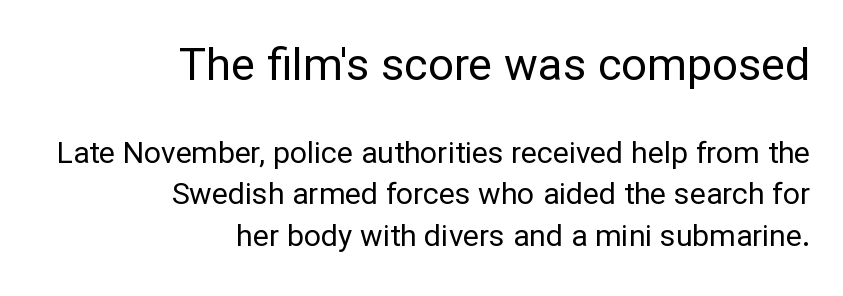
{"serif": "no", "italic": "no", "bold": "no", "weight": "regular", "width": "normal", "stroke_contrast": "low", "x_height": "medium", "monospaced": "no", "underline": "no", "align": "right", "line_spacing": "normal", "line_spacing_ratio": 1.39, "letter_spacing": "normal", "letter_spacing_em": 0.0, "larger_block": "first", "size_ratio": 1.5, "glyph_px": 45}
